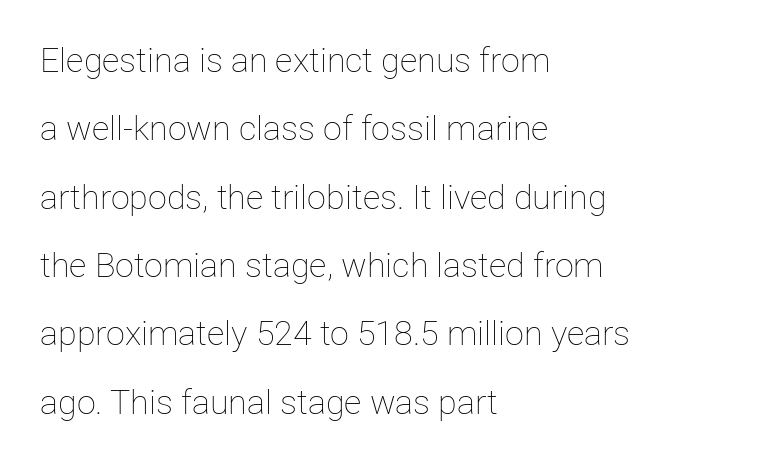
The image shows 34 px thin type, upright; set left-aligned, loose line spacing (2.01x), normal letter spacing, not underlined; low stroke contrast and a medium x-height.
